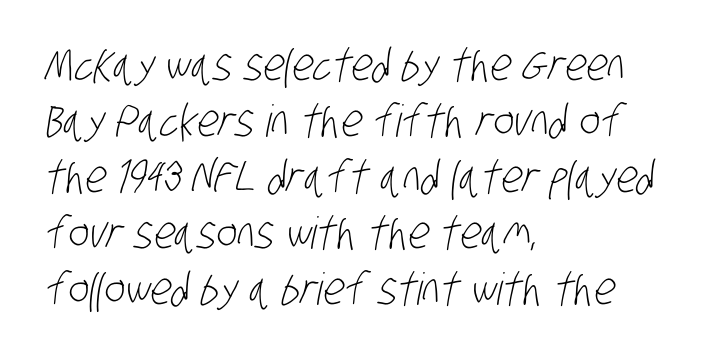
This sample has the flowing, uneven cadence of proportional lettering. Typeset ragged right — the left edge is the straight one. Quick note: underline off. Is the letter spacing exaggerated? No — it looks like the ordinary default.
